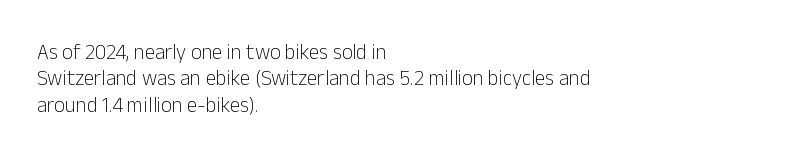
Q: Is the text bold? A: No.
Q: Is the text italic (slanted)? A: No, it is upright.
Q: Is the text underlined? A: No.
Q: How is the paragraph aligned? A: Left-aligned.
Q: Is the spacing between letters normal or unusually wide? A: Normal.
Q: Is the spacing between lines tight, normal or loose? A: Normal.
